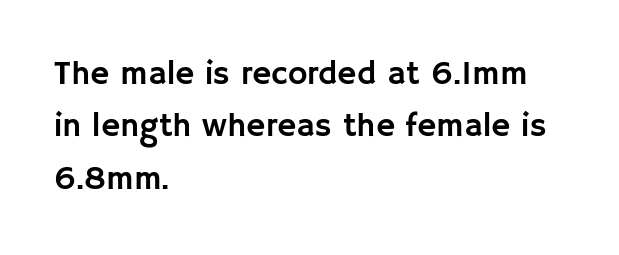
Q: Is the text italic (slanted)? A: No, it is upright.
Q: Is the typeface a serif or a sans-serif typeface? A: Sans-serif.
Q: Is the text underlined? A: No.
Q: How is the paragraph aligned? A: Left-aligned.
Q: Is the spacing between letters normal or unusually wide? A: Normal.
Q: Is the spacing between lines tight, normal or loose? A: Normal.
Q: Width (condensed, normal, or wide)? A: Normal.
Q: Stroke contrast? A: Low.
Q: x-height? A: Large.
Q: Monospaced? A: No.
